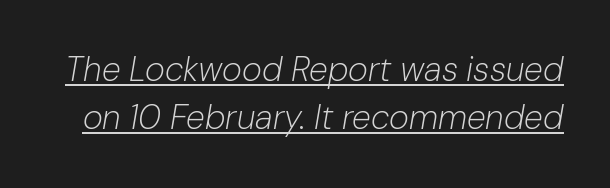
The image shows 34 px light type, italic (leaning right); set normal line spacing (1.42x), normal letter spacing, underlined; low stroke contrast and a medium x-height.
